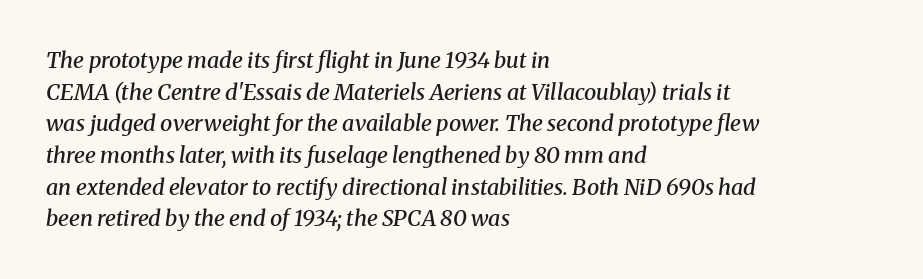
The image shows 22 px text type, italic (leaning right); set left-aligned, normal line spacing (1.44x), normal letter spacing, not underlined.
